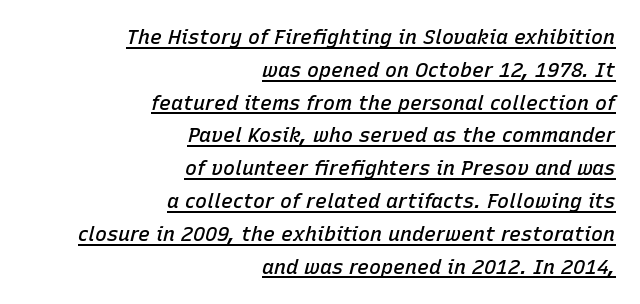
The image shows 20 px text type, italic (leaning right); set right-aligned, normal line spacing (1.64x), normal letter spacing, underlined.
